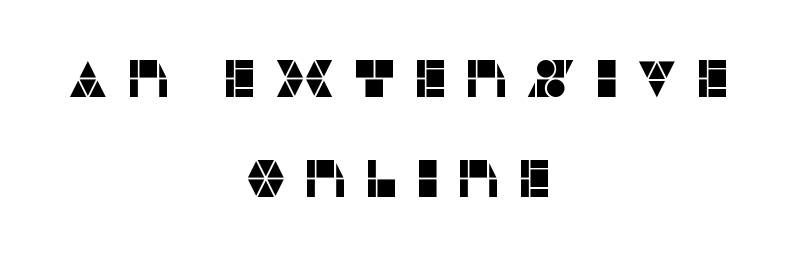
Q: Is the text italic (slanted)? A: No, it is upright.
Q: Is the typeface a serif or a sans-serif typeface? A: Sans-serif.
Q: Is the text underlined? A: No.
Q: How is the paragraph aligned? A: Centered.
Q: Is the spacing between letters normal or unusually wide? A: Unusually wide.
Q: Width (condensed, normal, or wide)? A: Normal.
Q: Stroke contrast? A: Low.
Q: x-height? A: Large.
Q: Monospaced? A: No.
